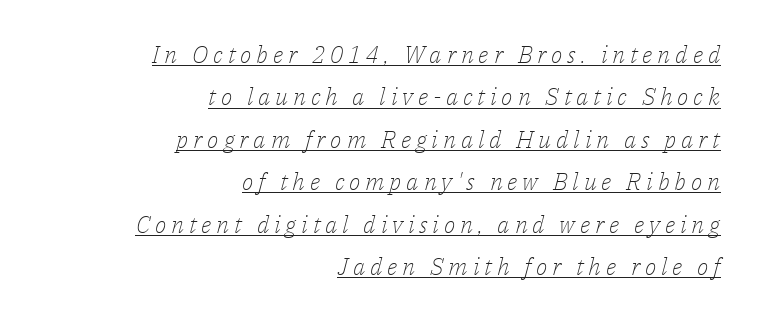
{"italic": "yes", "lean": "right", "slant_degrees": 14, "bold": "no", "underline": "yes", "align": "right", "line_spacing_ratio": 1.77, "letter_spacing": "wide", "letter_spacing_em": 0.2, "glyph_px": 24}
